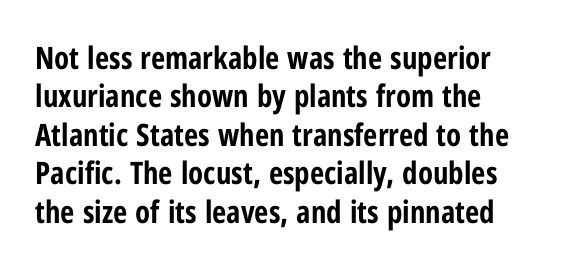
The image shows 31 px bold, condensed sans-serif type, upright; set left-aligned, line spacing 1.24x, normal letter spacing, not underlined; low stroke contrast and a medium x-height.
